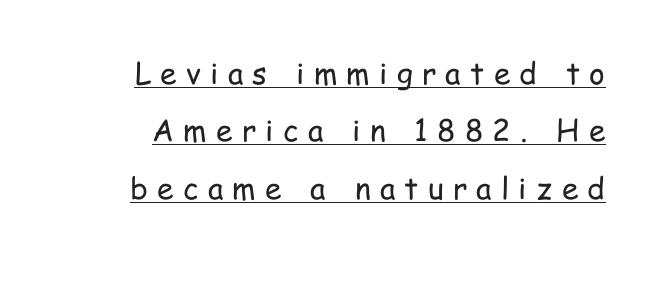
The image shows 30 px regular-weight, condensed sans-serif type, upright; set loose line spacing (1.91x), unusually wide letter spacing (+0.31 em), underlined; low stroke contrast and a medium x-height.
